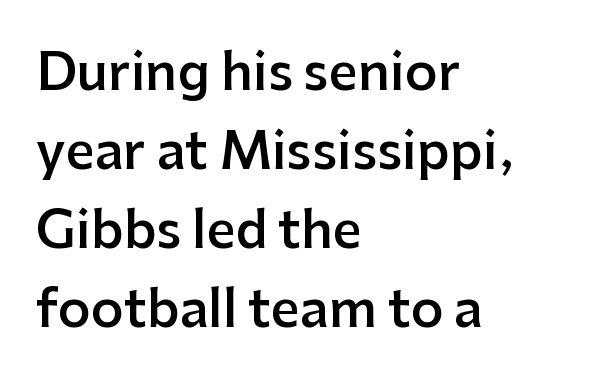
Q: Is the text bold? A: Semi-bold.
Q: Is the text italic (slanted)? A: No, it is upright.
Q: Is the typeface a serif or a sans-serif typeface? A: Sans-serif.
Q: Is the text underlined? A: No.
Q: How is the paragraph aligned? A: Left-aligned.
Q: Is the spacing between letters normal or unusually wide? A: Normal.
Q: Is the spacing between lines tight, normal or loose? A: Normal.
Q: Width (condensed, normal, or wide)? A: Normal.
Q: Stroke contrast? A: Low.
Q: x-height? A: Medium.
Q: Monospaced? A: No.
